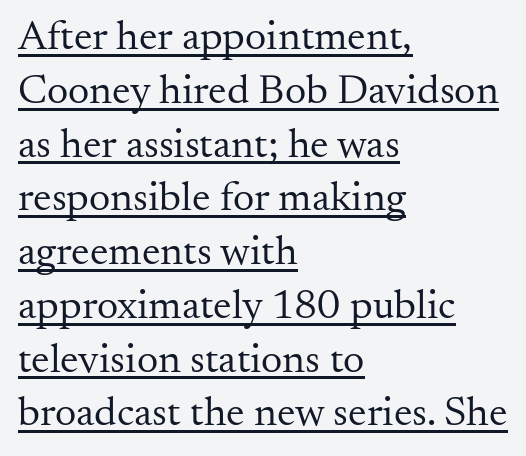
Q: Is the text bold? A: No.
Q: Is the text italic (slanted)? A: No, it is upright.
Q: Is the typeface a serif or a sans-serif typeface? A: Serif.
Q: Is the text underlined? A: Yes.
Q: How is the paragraph aligned? A: Left-aligned.
Q: Is the spacing between letters normal or unusually wide? A: Normal.
Q: Is the spacing between lines tight, normal or loose? A: Normal.
Q: Width (condensed, normal, or wide)? A: Normal.
Q: Stroke contrast? A: Medium.
Q: x-height? A: Small.
Q: Monospaced? A: No.
